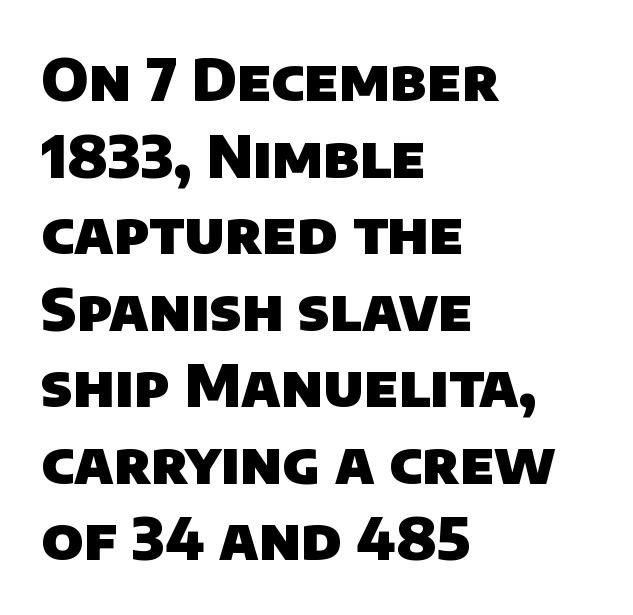
The image shows 58 px heavy sans-serif type; set left-aligned, normal line spacing (1.32x), normal letter spacing, not underlined; low stroke contrast and a large x-height.
